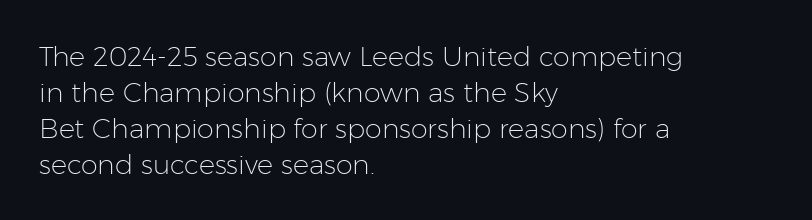
A clean baseline with only descenders dipping below it. The letters stand upright; this is a roman face. The letterforms sit shoulder to shoulder at normal distance. The compositor pushed each line to the left boundary.
